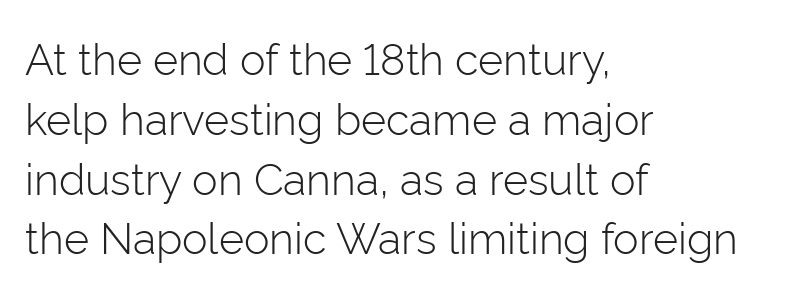
Q: Is the text bold? A: No.
Q: Is the text italic (slanted)? A: No, it is upright.
Q: Is the typeface a serif or a sans-serif typeface? A: Sans-serif.
Q: Is the text underlined? A: No.
Q: How is the paragraph aligned? A: Left-aligned.
Q: Is the spacing between letters normal or unusually wide? A: Normal.
Q: Is the spacing between lines tight, normal or loose? A: Normal.
Q: Width (condensed, normal, or wide)? A: Normal.
Q: Stroke contrast? A: Low.
Q: x-height? A: Medium.
Q: Monospaced? A: No.
